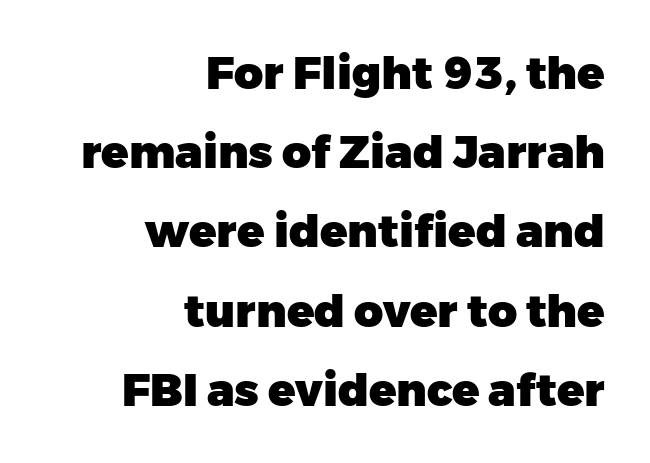
{"serif": "no", "italic": "no", "bold": "yes", "weight": "heavy", "width": "normal", "stroke_contrast": "low", "x_height": "medium", "monospaced": "no", "underline": "no", "align": "right", "line_spacing_ratio": 1.76, "letter_spacing": "normal", "letter_spacing_em": 0.0, "glyph_px": 45}
